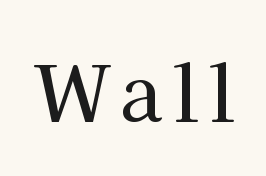
Q: Is the text italic (slanted)? A: No, it is upright.
Q: Is the typeface a serif or a sans-serif typeface? A: Serif.
Q: Is the text underlined? A: No.
Q: Width (condensed, normal, or wide)? A: Normal.
Q: Stroke contrast? A: High.
Q: x-height? A: Medium.
Q: Monospaced? A: No.
